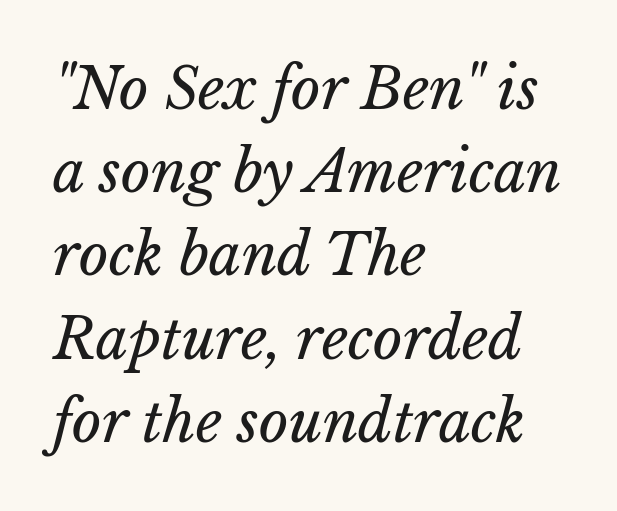
Q: Is the text bold? A: No.
Q: Is the text italic (slanted)? A: Yes, it leans right by about 15 degrees.
Q: Is the text underlined? A: No.
Q: How is the paragraph aligned? A: Left-aligned.
Q: Is the spacing between letters normal or unusually wide? A: Normal.
Q: Is the spacing between lines tight, normal or loose? A: Normal.
Q: Width (condensed, normal, or wide)? A: Normal.
Q: Stroke contrast? A: Low.
Q: x-height? A: Medium.
Q: Monospaced? A: No.
